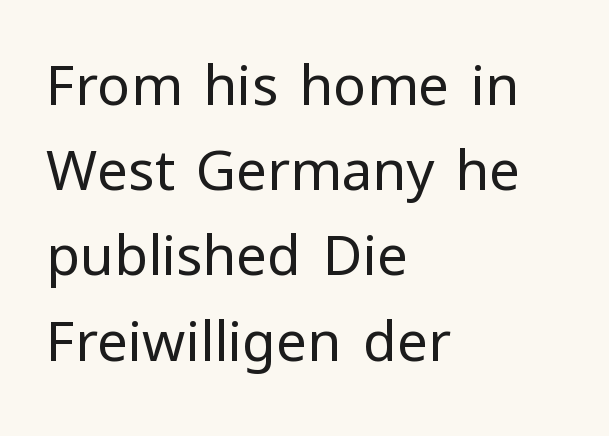
The image shows 55 px regular-weight sans-serif type, upright; set left-aligned, normal line spacing (1.55x), normal letter spacing, not underlined; low stroke contrast and a medium x-height.
